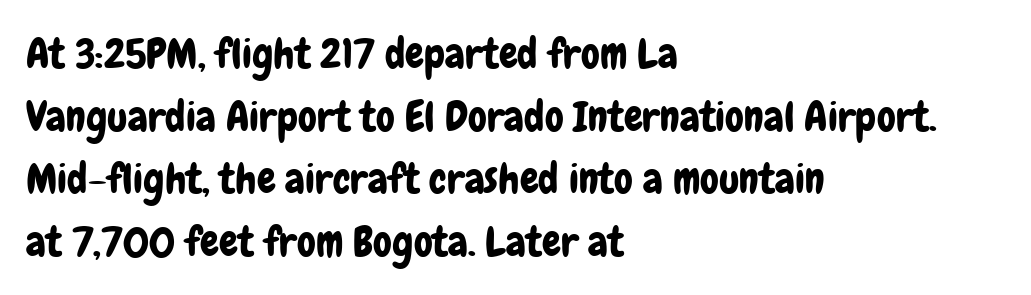
The image shows 42 px condensed sans-serif type, upright; set left-aligned, normal line spacing (1.49x), normal letter spacing, not underlined; low stroke contrast and a medium x-height.
